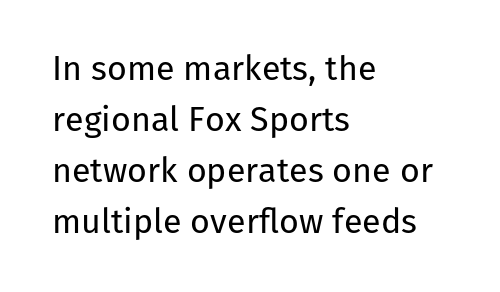
Grotesque or geometric, the face here clearly has no serifs. This is the regular roman posture of the typeface. The face used here is proportionally spaced, like ordinary book or web type. Inter-character spacing is left at the font's built-in metrics. Underlining? Definitely not there.
